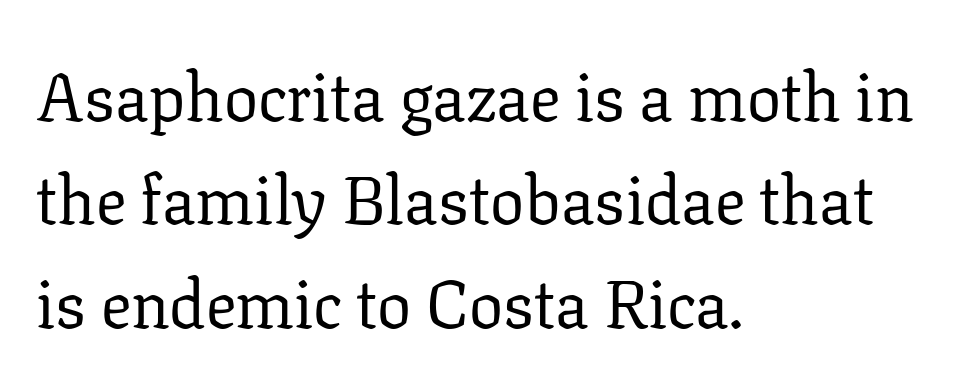
To sum up the face: it has serifs. The gaps between neighbouring characters are ordinary and unremarkable. These lines were composed using upright roman letters. Bare-footed words on every line. A student would call this left alignment; a typographer would say flush left, rag right.
